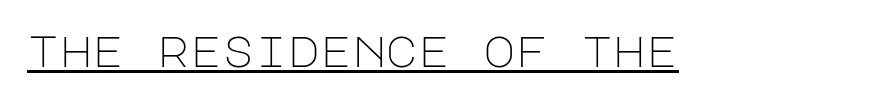
The image shows 44 px light sans-serif type, upright; set normal letter spacing, underlined; low stroke contrast and a large x-height.
